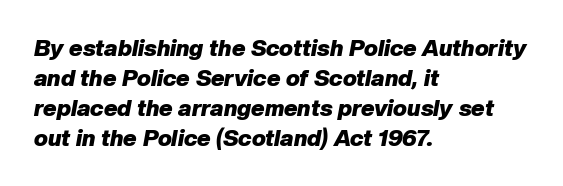
A typesetter would call this leading conventional body-copy spacing. In terms of letterspacing, this is plain default setting. The passage shown is emphatically bold. Descender tails drop into unmarked territory. It's the slanting kind of type. One-word summary of the alignment: left.
